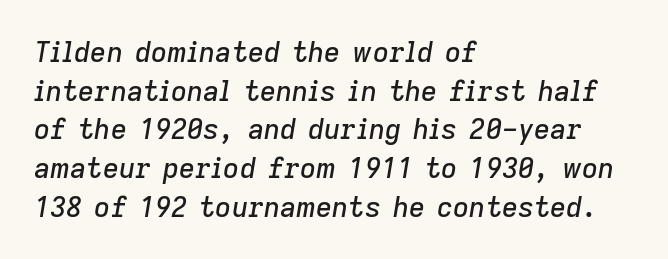
{"italic": "yes", "lean": "right", "slant_degrees": 9, "width": "normal", "stroke_contrast": "low", "x_height": "medium", "monospaced": "no", "underline": "no", "align": "left", "line_spacing": "normal", "line_spacing_ratio": 1.38, "letter_spacing": "normal", "letter_spacing_em": 0.0, "glyph_px": 28}
